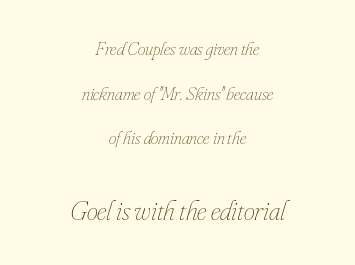
{"italic": "yes", "lean": "right", "slant_degrees": 16, "bold": "no", "weight": "thin", "width": "condensed", "stroke_contrast": "low", "x_height": "small", "monospaced": "no", "underline": "no", "align": "center", "line_spacing": "loose", "line_spacing_ratio": 2.35, "letter_spacing": "normal", "letter_spacing_em": 0.0, "larger_block": "second", "size_ratio": 1.47, "glyph_px": 28}
